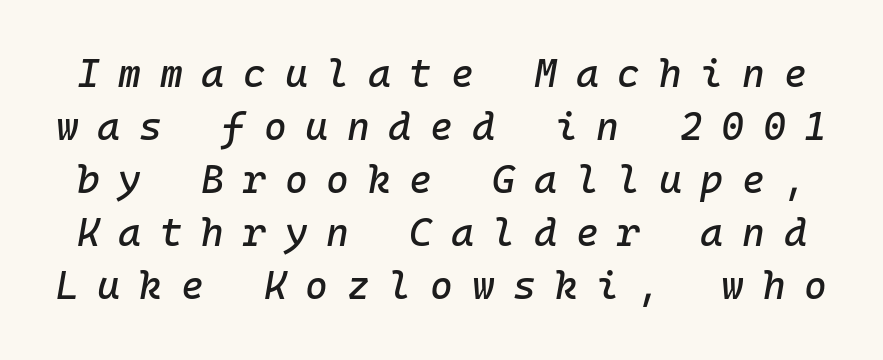
Q: Is the text italic (slanted)? A: Yes, it leans right by about 10 degrees.
Q: Is the text underlined? A: No.
Q: Is the spacing between letters normal or unusually wide? A: Unusually wide.
Q: Is the spacing between lines tight, normal or loose? A: Normal.
Q: Width (condensed, normal, or wide)? A: Normal.
Q: Stroke contrast? A: Low.
Q: x-height? A: Medium.
Q: Monospaced? A: Yes.
